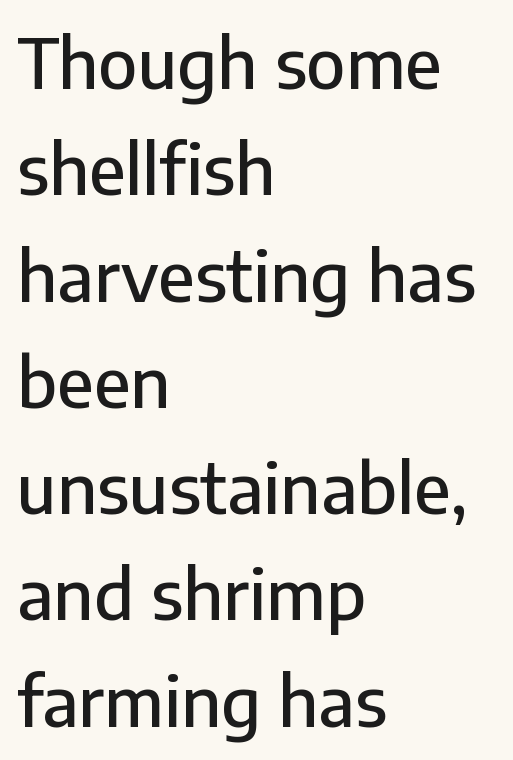
{"serif": "no", "italic": "no", "width": "normal", "stroke_contrast": "low", "x_height": "medium", "monospaced": "no", "underline": "no", "align": "left", "line_spacing": "normal", "line_spacing_ratio": 1.54, "letter_spacing": "normal", "letter_spacing_em": 0.0, "glyph_px": 69}
